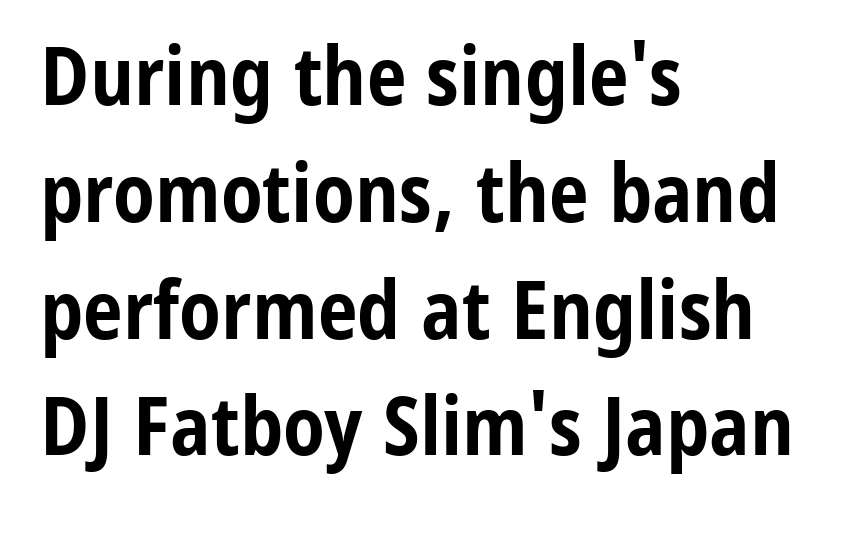
Underlining? Definitely not there. The characters look thick and weighty, a clear bold. Italic? Not at all — the glyphs are vertical. The gaps between neighbouring characters are ordinary and unremarkable.
